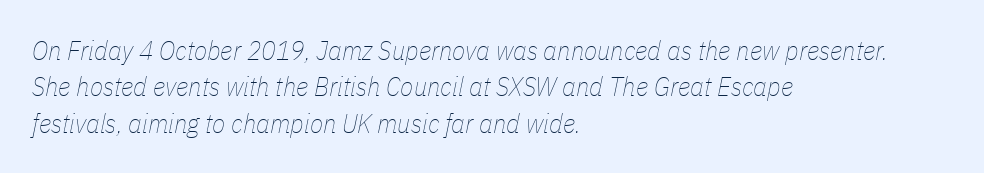
Q: Is the text bold? A: No.
Q: Is the text italic (slanted)? A: Yes, it leans right by about 11 degrees.
Q: Is the text underlined? A: No.
Q: How is the paragraph aligned? A: Left-aligned.
Q: Is the spacing between letters normal or unusually wide? A: Normal.
Q: Is the spacing between lines tight, normal or loose? A: Normal.
